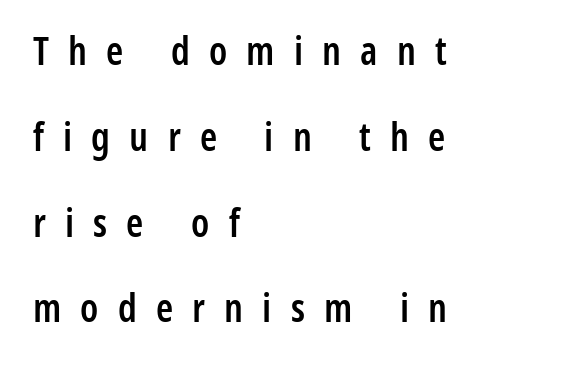
{"serif": "no", "italic": "no", "bold": "semi", "weight": "semibold", "width": "condensed", "stroke_contrast": "low", "x_height": "medium", "monospaced": "no", "underline": "no", "align": "left", "line_spacing": "loose", "line_spacing_ratio": 2.2, "letter_spacing": "wide", "letter_spacing_em": 0.49, "glyph_px": 39}
